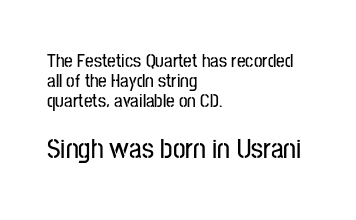
{"serif": "no", "italic": "no", "width": "condensed", "stroke_contrast": "low", "x_height": "medium", "monospaced": "no", "underline": "no", "align": "left", "line_spacing": "tight", "line_spacing_ratio": 1.05, "letter_spacing": "normal", "letter_spacing_em": 0.0, "larger_block": "second", "size_ratio": 1.47, "glyph_px": 28}
